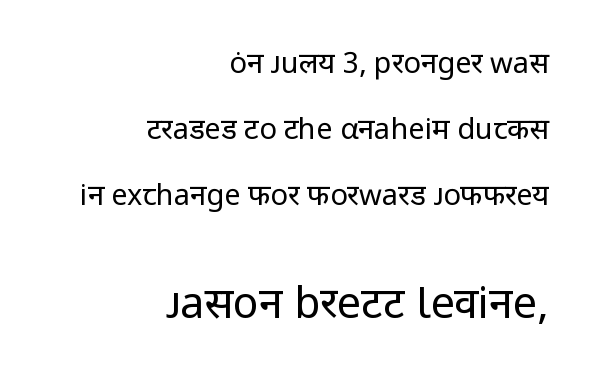
The image shows 43 px regular-weight sans-serif type, upright; set right-aligned, loose line spacing (2.27x), normal letter spacing, not underlined; the second (bottom) block is 1.48x larger; low stroke contrast and a medium x-height.
